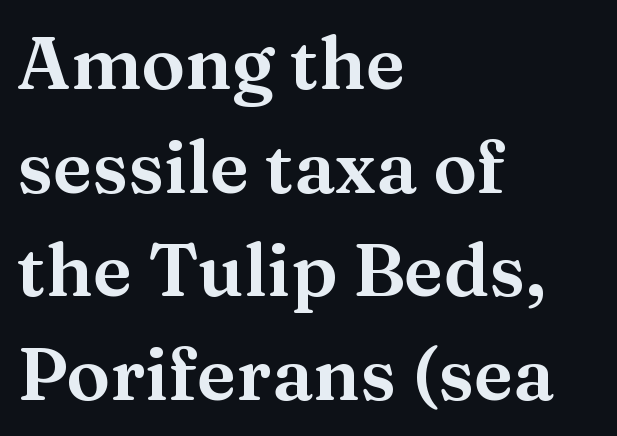
Is the letter spacing exaggerated? No — it looks like the ordinary default. Left-aligned paragraph, ragged on the right. Italic: no, the glyphs are upright roman. Proportional: the letters do not fall into vertical columns. Does the leading feel generous? No, just average. I'd call this a serif setting — the letters wear small feet.
